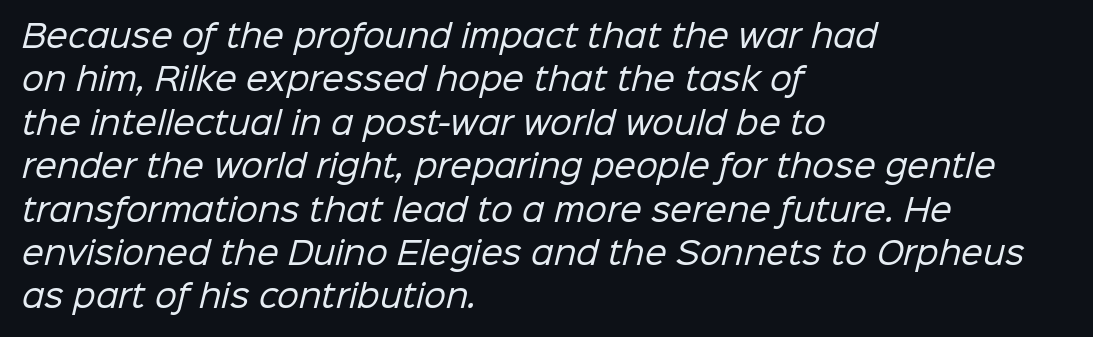
Regarding serifs, this sample does without them. This rendering features lettering with no underline. Typeset ragged right — the left edge is the straight one. Do the characters align in a grid? No, the font is proportional. Weight: not bold — regular or lighter.
